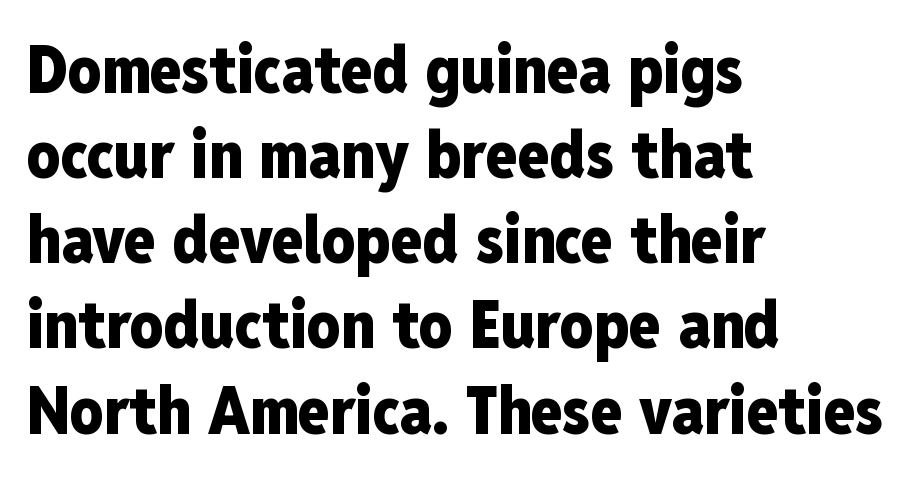
Q: Is the text bold? A: Yes.
Q: Is the text italic (slanted)? A: No, it is upright.
Q: Is the typeface a serif or a sans-serif typeface? A: Sans-serif.
Q: Is the text underlined? A: No.
Q: How is the paragraph aligned? A: Left-aligned.
Q: Is the spacing between letters normal or unusually wide? A: Normal.
Q: Is the spacing between lines tight, normal or loose? A: Normal.
Q: Width (condensed, normal, or wide)? A: Condensed.
Q: Stroke contrast? A: Low.
Q: x-height? A: Medium.
Q: Monospaced? A: No.
